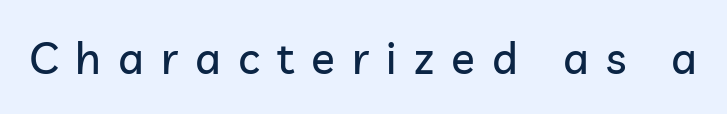
Q: Is the text italic (slanted)? A: No, it is upright.
Q: Is the typeface a serif or a sans-serif typeface? A: Sans-serif.
Q: Is the text underlined? A: No.
Q: Is the spacing between letters normal or unusually wide? A: Unusually wide.
Q: Width (condensed, normal, or wide)? A: Normal.
Q: Stroke contrast? A: Low.
Q: x-height? A: Medium.
Q: Monospaced? A: No.
